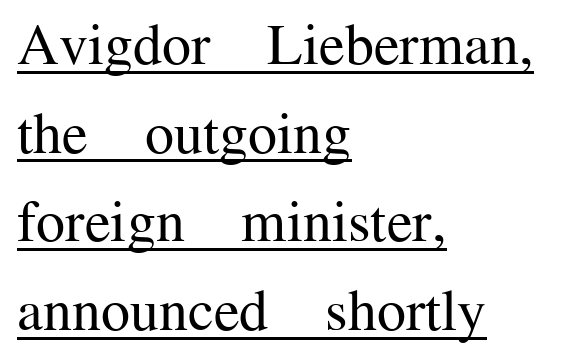
Compared with typical body copy, the letter spacing here is the same. Do the letters lean? They stand straight. Are there feet on the stems? There are — it's a serif. Is the type heavy? It reads as light-to-regular instead.
